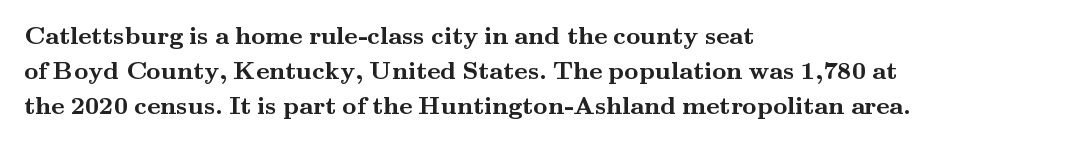
{"italic": "no", "bold": "yes", "underline": "no", "align": "left", "line_spacing": "normal", "line_spacing_ratio": 1.4, "letter_spacing": "normal", "letter_spacing_em": 0.0, "glyph_px": 25}
